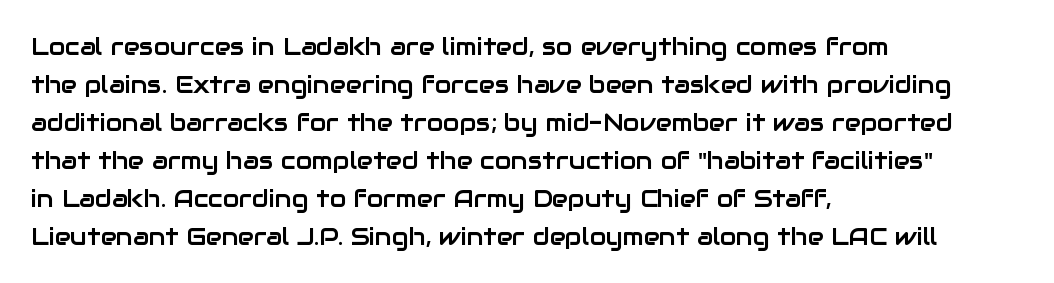
Q: Is the text italic (slanted)? A: No, it is upright.
Q: Is the text underlined? A: No.
Q: How is the paragraph aligned? A: Left-aligned.
Q: Is the spacing between letters normal or unusually wide? A: Normal.
Q: Is the spacing between lines tight, normal or loose? A: Normal.
